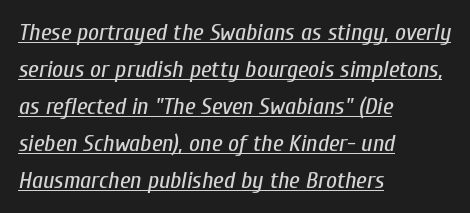
Q: Is the text bold? A: No.
Q: Is the text italic (slanted)? A: Yes, it leans right by about 10 degrees.
Q: Is the text underlined? A: Yes.
Q: How is the paragraph aligned? A: Left-aligned.
Q: Is the spacing between letters normal or unusually wide? A: Normal.
Q: Is the spacing between lines tight, normal or loose? A: Normal.
